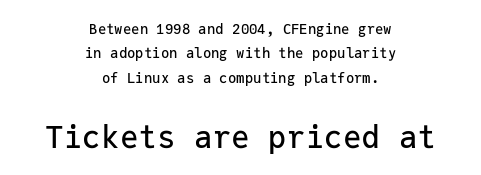
Q: Is the text italic (slanted)? A: No, it is upright.
Q: Is the typeface a serif or a sans-serif typeface? A: Sans-serif.
Q: Is the text underlined? A: No.
Q: How is the paragraph aligned? A: Centered.
Q: Is the spacing between letters normal or unusually wide? A: Normal.
Q: Which block of text is set in a larger size, the first (top) or the second (bottom)? A: The second (bottom) one.
Q: Width (condensed, normal, or wide)? A: Normal.
Q: Stroke contrast? A: Low.
Q: x-height? A: Medium.
Q: Monospaced? A: Yes.
